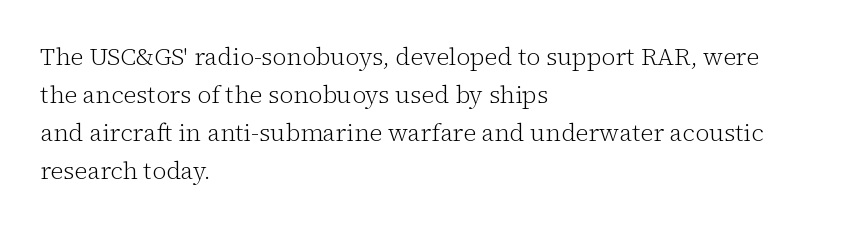
{"italic": "no", "bold": "no", "underline": "no", "align": "left", "line_spacing": "normal", "line_spacing_ratio": 1.59, "letter_spacing": "normal", "letter_spacing_em": 0.0, "glyph_px": 24}
